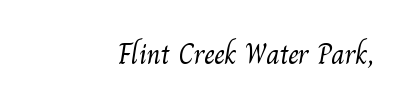
The image shows 29 px light serif type; set right-aligned, normal letter spacing, not underlined; medium stroke contrast and a small x-height.
